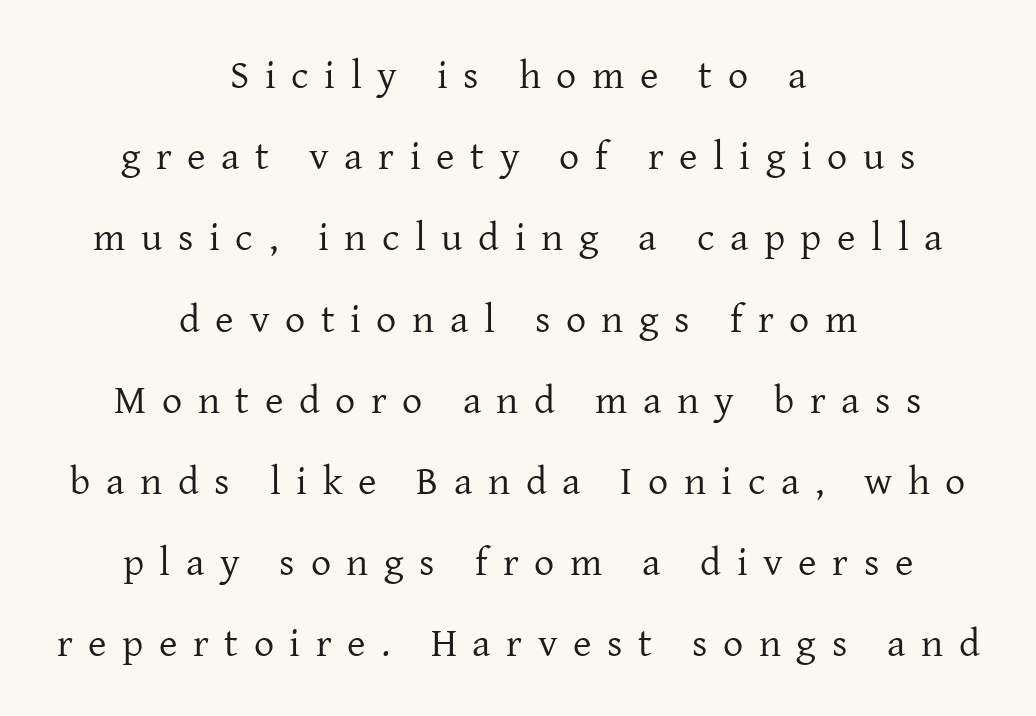
Q: Is the text bold? A: No.
Q: Is the text italic (slanted)? A: No, it is upright.
Q: Is the typeface a serif or a sans-serif typeface? A: Serif.
Q: Is the text underlined? A: No.
Q: How is the paragraph aligned? A: Centered.
Q: Is the spacing between letters normal or unusually wide? A: Unusually wide.
Q: Is the spacing between lines tight, normal or loose? A: Loose.
Q: Width (condensed, normal, or wide)? A: Normal.
Q: Stroke contrast? A: Low.
Q: x-height? A: Medium.
Q: Monospaced? A: No.
